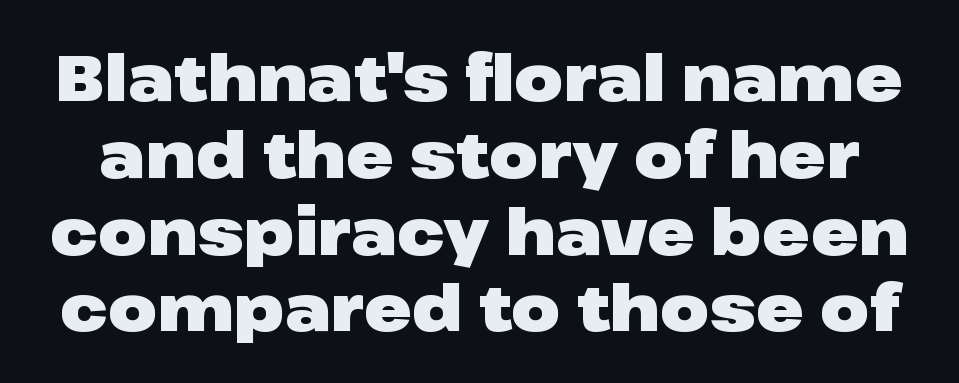
{"serif": "no", "italic": "no", "bold": "yes", "weight": "heavy", "width": "wide", "stroke_contrast": "low", "x_height": "medium", "monospaced": "no", "underline": "no", "line_spacing_ratio": 1.2, "letter_spacing": "normal", "letter_spacing_em": 0.0, "glyph_px": 64}
